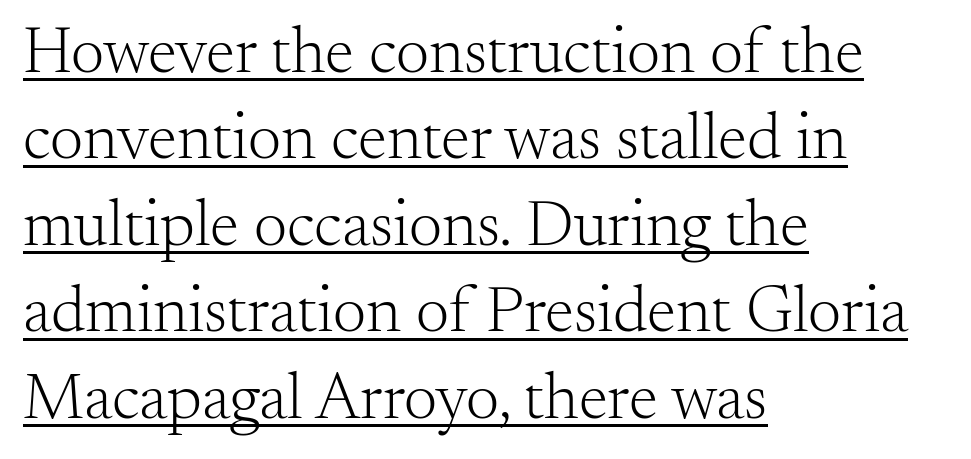
{"serif": "yes", "italic": "no", "bold": "no", "weight": "light", "width": "normal", "stroke_contrast": "medium", "x_height": "small", "monospaced": "no", "underline": "yes", "align": "left", "line_spacing": "normal", "line_spacing_ratio": 1.31, "letter_spacing": "normal", "letter_spacing_em": 0.0, "glyph_px": 66}
